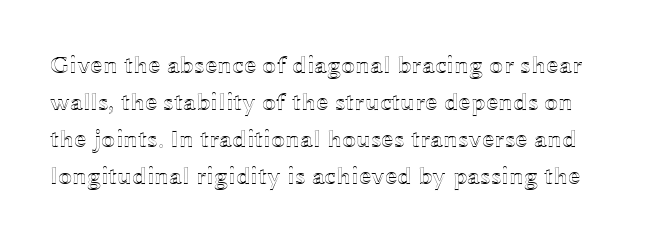
{"italic": "no", "underline": "no", "line_spacing": "normal", "line_spacing_ratio": 1.48, "letter_spacing": "normal", "letter_spacing_em": 0.0, "glyph_px": 25}
